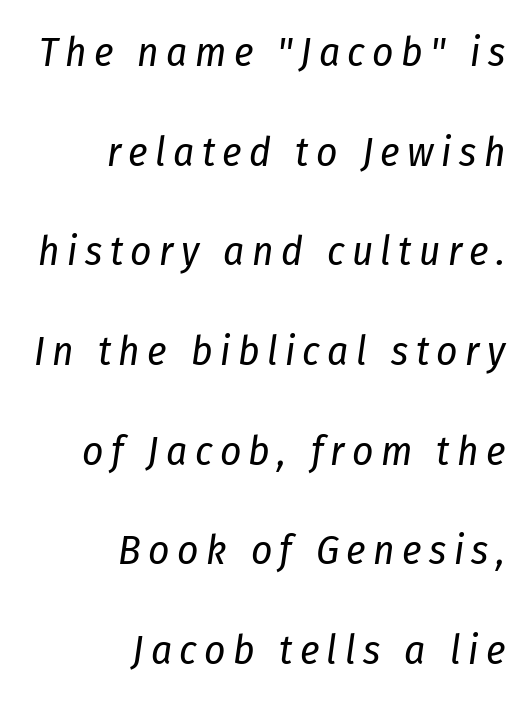
{"italic": "yes", "lean": "right", "slant_degrees": 8, "bold": "no", "weight": "regular", "width": "condensed", "stroke_contrast": "low", "x_height": "medium", "monospaced": "no", "underline": "no", "align": "right", "line_spacing": "loose", "line_spacing_ratio": 2.43, "glyph_px": 41}
